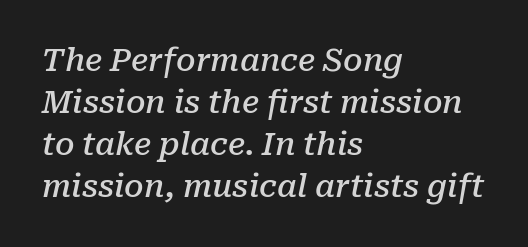
{"serif": "yes", "italic": "yes", "lean": "right", "slant_degrees": 10, "bold": "semi", "weight": "semibold", "width": "normal", "stroke_contrast": "low", "x_height": "medium", "monospaced": "no", "underline": "no", "align": "left", "line_spacing": "normal", "line_spacing_ratio": 1.35, "letter_spacing": "normal", "letter_spacing_em": 0.0, "glyph_px": 31}
